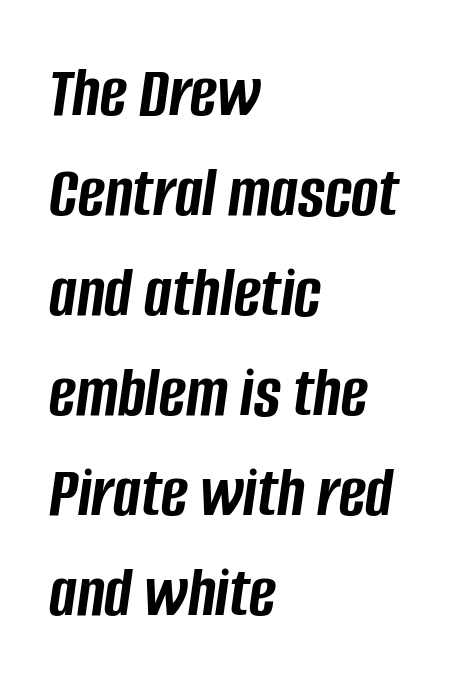
The image shows 73 px semibold, condensed type, italic (leaning right); set left-aligned, normal line spacing (1.37x), normal letter spacing, not underlined; low stroke contrast and a large x-height.
